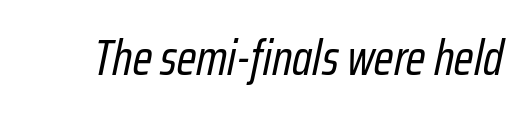
The image shows 49 px regular-weight, condensed type, italic (leaning right); set normal letter spacing, not underlined; low stroke contrast and a medium x-height.
